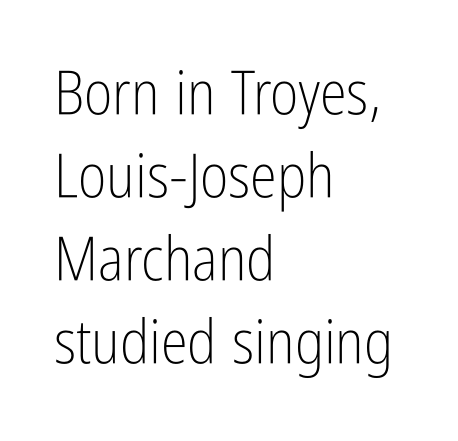
{"serif": "no", "italic": "no", "bold": "no", "weight": "light", "width": "condensed", "stroke_contrast": "low", "x_height": "medium", "monospaced": "no", "underline": "no", "align": "left", "line_spacing": "normal", "line_spacing_ratio": 1.36, "letter_spacing": "normal", "letter_spacing_em": 0.0, "glyph_px": 61}
